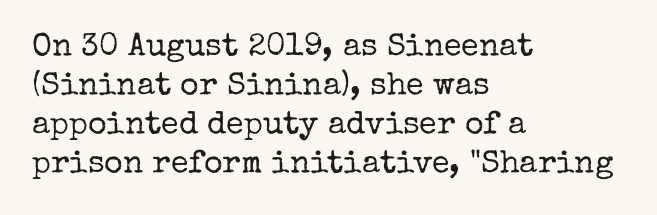
This rendering employs a face with finishing strokes, i.e., a serif. Every row of glyphs begins at an identical x-position on the left. A typesetter would mark this as roman, not italic. Letters have the restrained weight of plain body copy at most. This rendering leaves character spacing at its baseline value.
